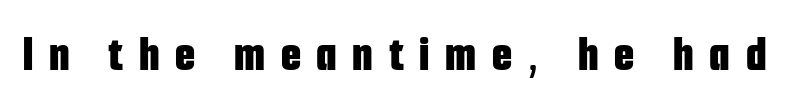
The image shows 52 px bold, condensed sans-serif type, upright; set unusually wide letter spacing (+0.3 em), not underlined; low stroke contrast and a medium x-height.
